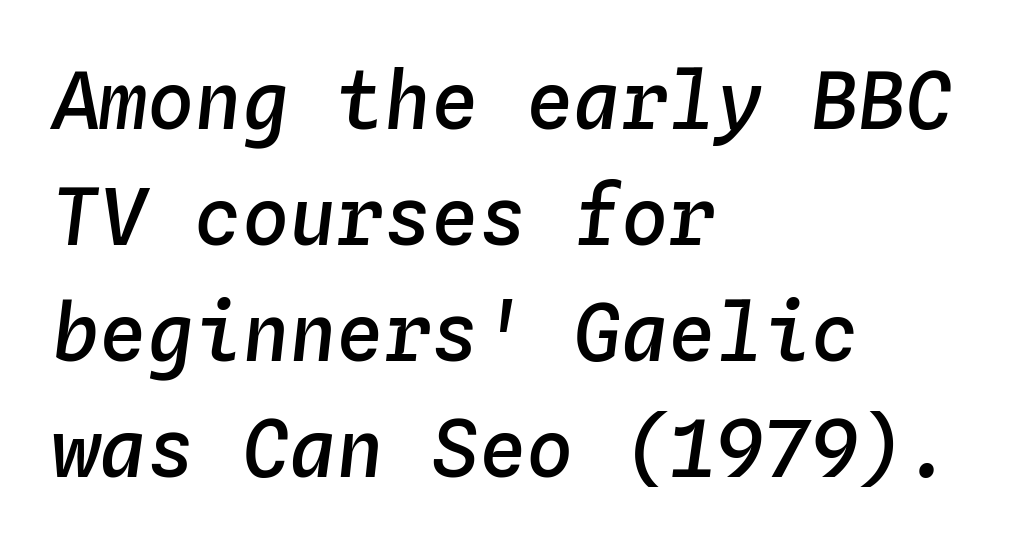
Clear beneath every line of the passage. The block of text has a typical density, with ordinary space between rows. Emphasis by weight is partial: semibold. Slanted lettering throughout. The rendering keeps characters at their native spacing. Is this a fixed-width face? Yes — each glyph sits in an identical cell.
